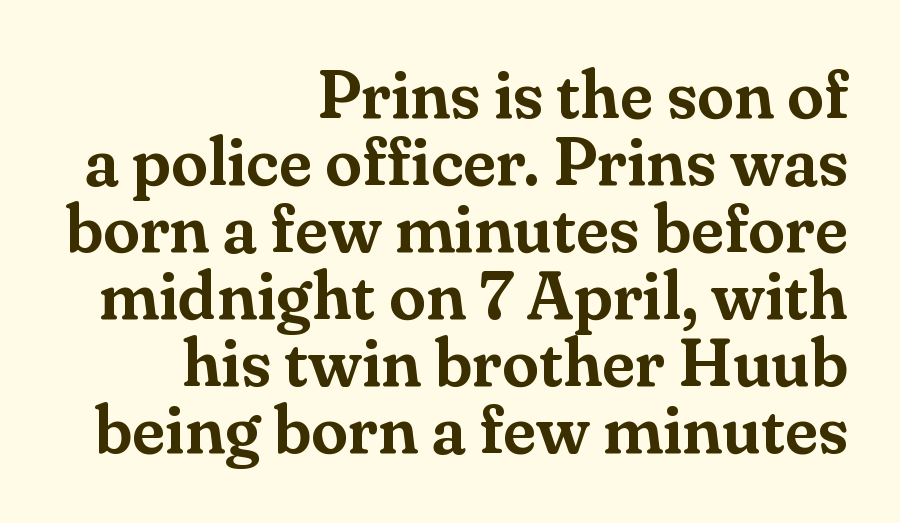
The image shows 67 px serif type, upright; set right-aligned, tight line spacing (1.0x), normal letter spacing, not underlined; medium stroke contrast and a small x-height.
